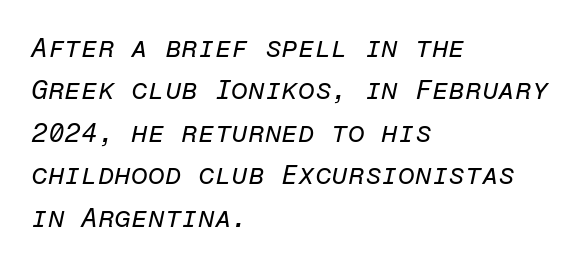
{"italic": "yes", "lean": "right", "slant_degrees": 12, "bold": "no", "underline": "no", "align": "left", "line_spacing": "normal", "line_spacing_ratio": 1.57, "letter_spacing": "normal", "letter_spacing_em": 0.0, "glyph_px": 27}
